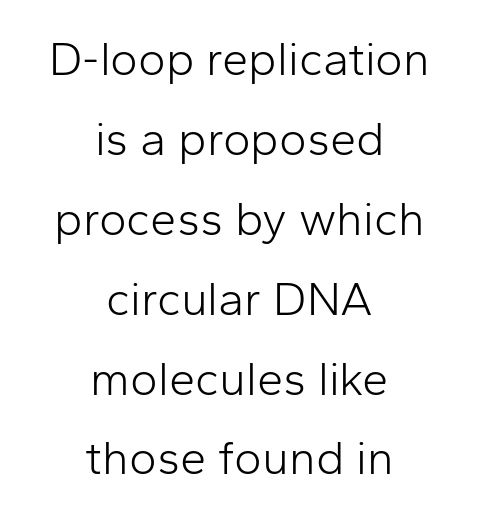
{"serif": "no", "italic": "no", "bold": "no", "weight": "light", "width": "normal", "stroke_contrast": "low", "x_height": "medium", "monospaced": "no", "underline": "no", "align": "center", "line_spacing": "normal", "line_spacing_ratio": 1.7, "letter_spacing": "normal", "letter_spacing_em": 0.0, "glyph_px": 47}
